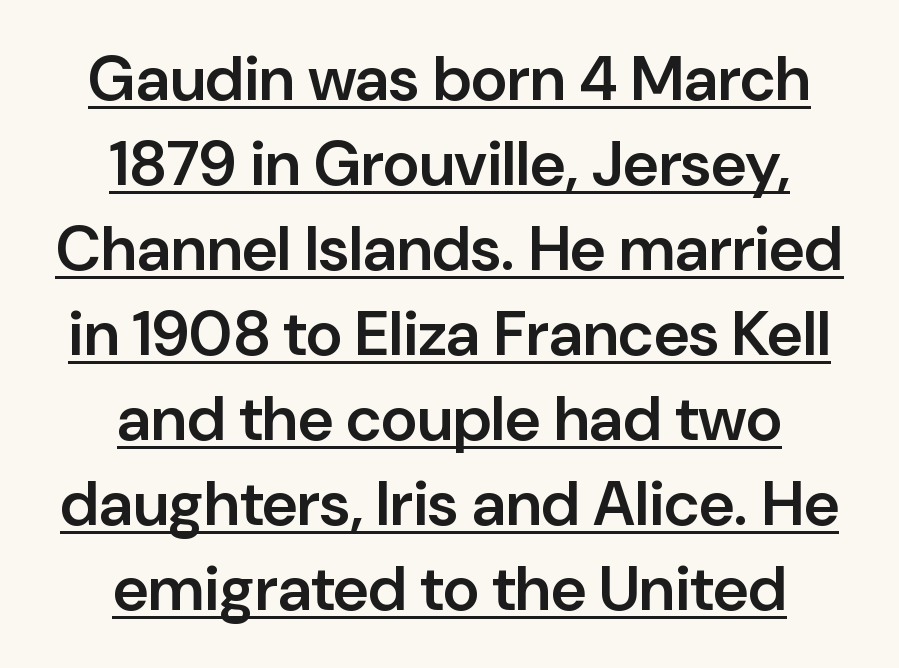
{"serif": "no", "italic": "no", "bold": "semi", "weight": "semibold", "width": "normal", "stroke_contrast": "low", "x_height": "medium", "monospaced": "no", "underline": "yes", "align": "center", "line_spacing": "normal", "line_spacing_ratio": 1.35, "letter_spacing": "normal", "letter_spacing_em": 0.0, "glyph_px": 63}
